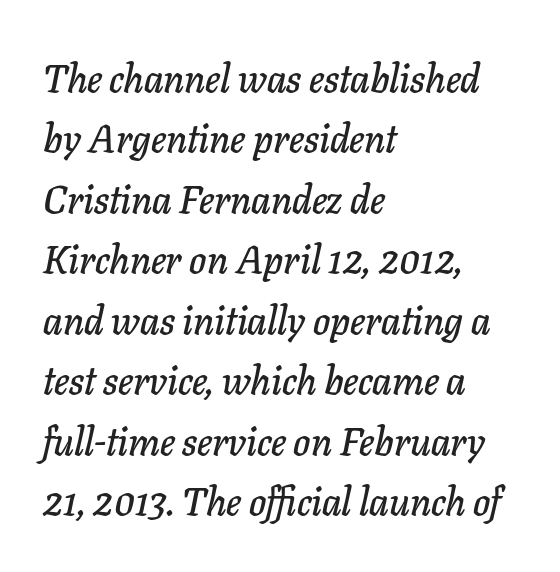
Q: Is the text italic (slanted)? A: Yes, it leans right by about 11 degrees.
Q: Is the text underlined? A: No.
Q: How is the paragraph aligned? A: Left-aligned.
Q: Is the spacing between letters normal or unusually wide? A: Normal.
Q: Is the spacing between lines tight, normal or loose? A: Normal.
Q: Width (condensed, normal, or wide)? A: Normal.
Q: Stroke contrast? A: Low.
Q: x-height? A: Medium.
Q: Monospaced? A: No.
